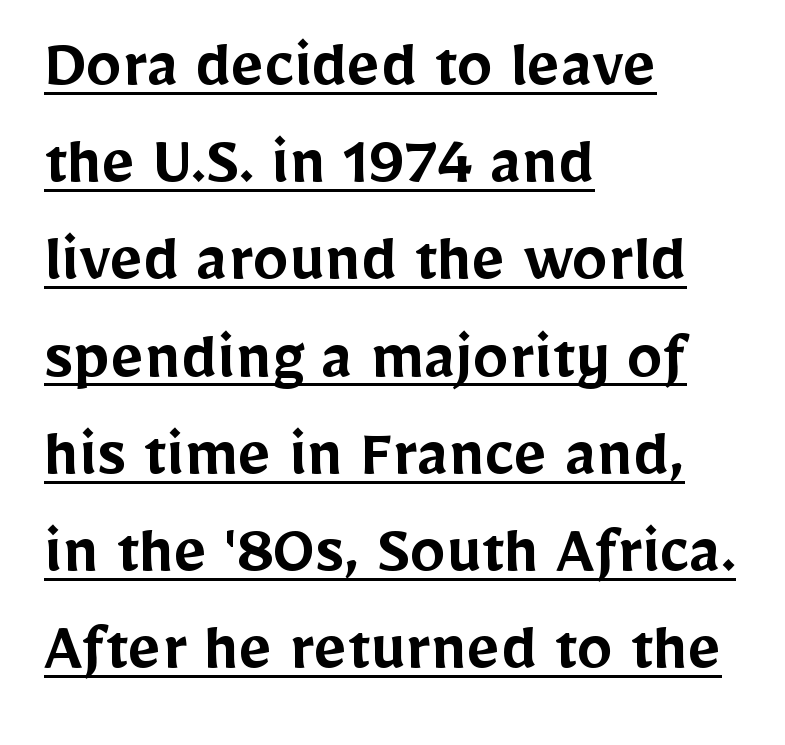
Notice how descenders clear the ascenders below comfortably — that's standard leading. These characters rest on top of a visible drawn line. If you drew a ruler down the left edge, every line would touch it. Every stem runs plumb, perpendicular to the baseline. There is no visible air inserted between adjacent glyphs.
